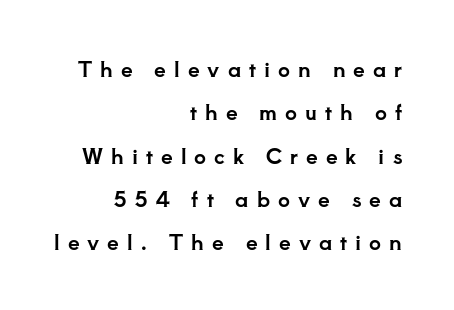
{"italic": "no", "underline": "no", "align": "right", "line_spacing": "loose", "line_spacing_ratio": 2.06, "letter_spacing": "wide", "letter_spacing_em": 0.38, "glyph_px": 21}
